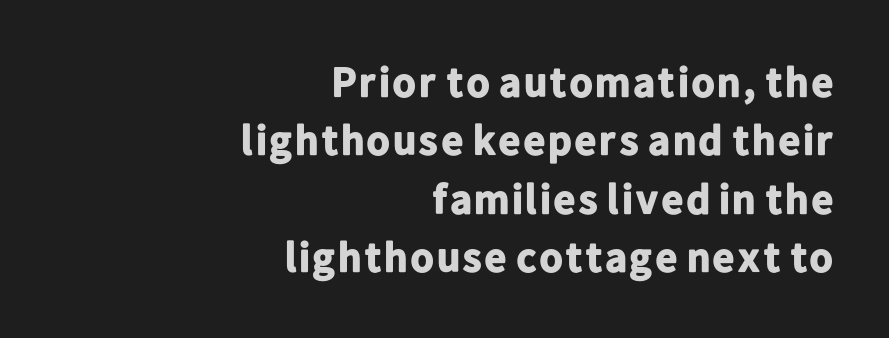
{"serif": "no", "italic": "no", "bold": "yes", "weight": "bold", "width": "normal", "stroke_contrast": "low", "x_height": "medium", "monospaced": "no", "underline": "no", "align": "right", "line_spacing": "normal", "line_spacing_ratio": 1.39, "letter_spacing": "normal", "letter_spacing_em": 0.0, "glyph_px": 42}
